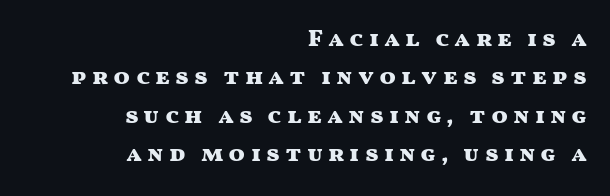
The image shows 24 px bold type, upright; set right-aligned, normal line spacing (1.6x), unusually wide letter spacing (+0.21 em), not underlined.
